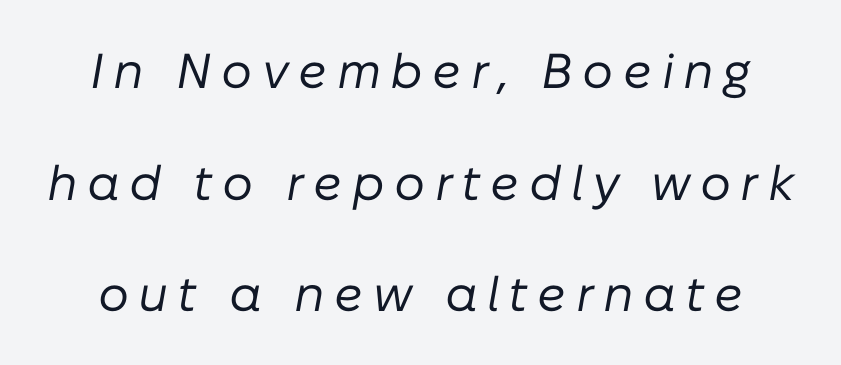
{"italic": "yes", "lean": "right", "slant_degrees": 10, "bold": "no", "weight": "regular", "width": "normal", "stroke_contrast": "low", "x_height": "medium", "monospaced": "no", "underline": "no", "line_spacing": "loose", "line_spacing_ratio": 2.28, "glyph_px": 49}
